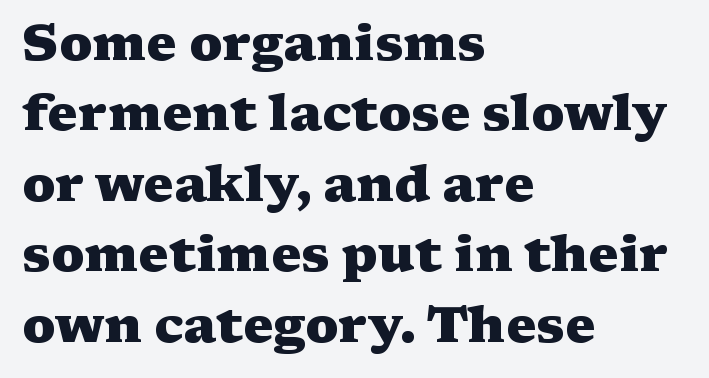
Left-aligned paragraph, ragged on the right. Is this a fixed-width face? No — the glyphs have proportional, varying widths. The designer left line spacing at the default. The horizontal fit of the characters is conventional and even. Decoration check: the copy has no underline. These lines were composed using upright roman letters.
